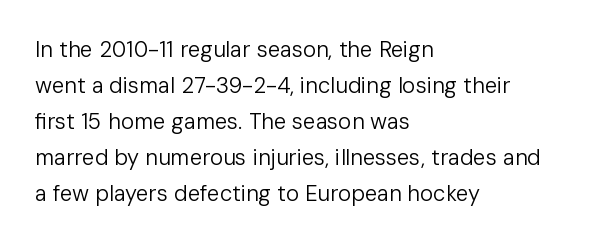
Q: Is the text bold? A: No.
Q: Is the text italic (slanted)? A: No, it is upright.
Q: Is the text underlined? A: No.
Q: How is the paragraph aligned? A: Left-aligned.
Q: Is the spacing between letters normal or unusually wide? A: Normal.
Q: Is the spacing between lines tight, normal or loose? A: Normal.
